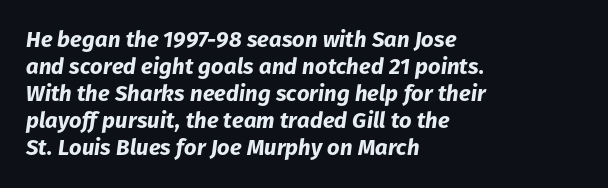
The image shows 22 px bold type, italic (leaning right); set left-aligned, line spacing 1.23x, normal letter spacing, not underlined.
